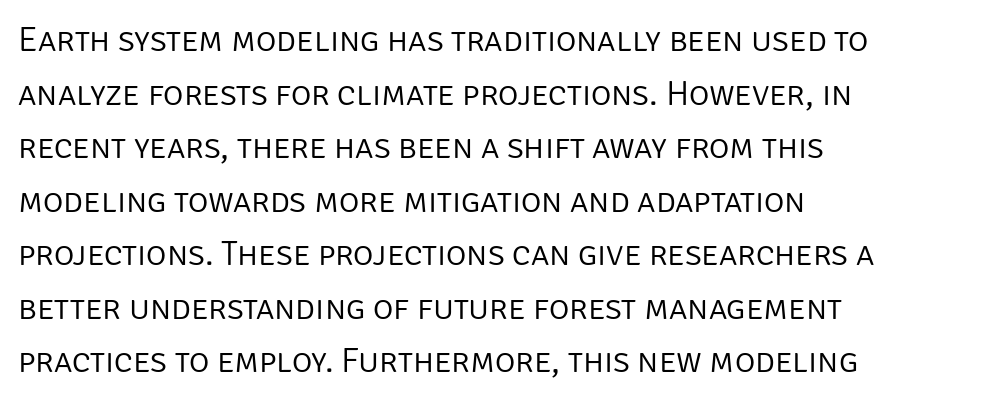
{"serif": "no", "italic": "no", "bold": "no", "weight": "light", "width": "normal", "stroke_contrast": "low", "x_height": "large", "monospaced": "no", "underline": "no", "align": "left", "line_spacing": "normal", "line_spacing_ratio": 1.53, "letter_spacing": "normal", "letter_spacing_em": 0.0, "glyph_px": 35}
